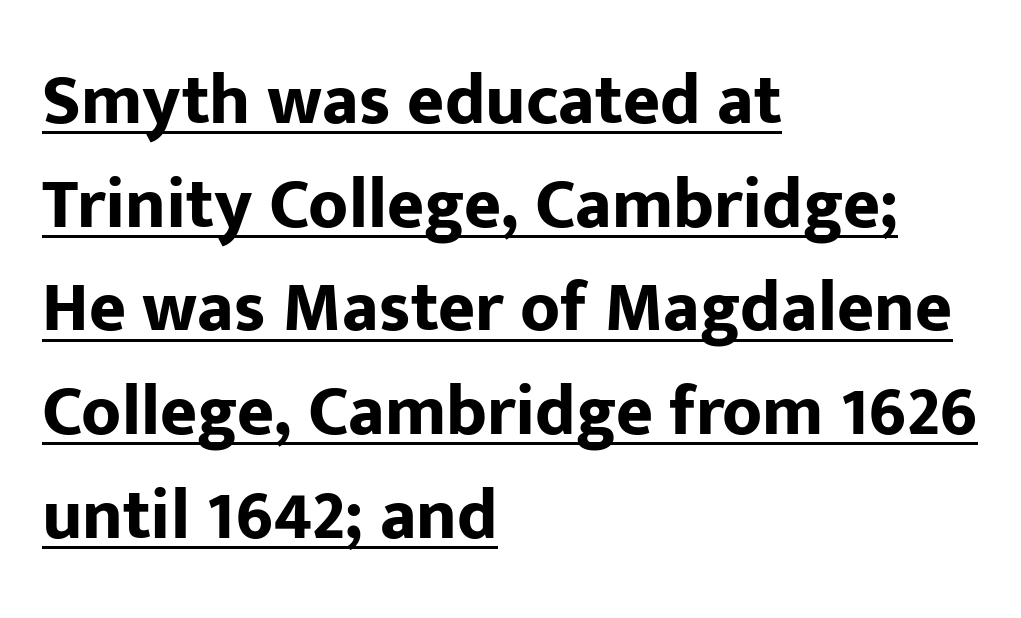
{"serif": "no", "italic": "no", "bold": "yes", "weight": "bold", "width": "normal", "stroke_contrast": "low", "x_height": "medium", "monospaced": "no", "underline": "yes", "align": "left", "line_spacing": "normal", "line_spacing_ratio": 1.46, "letter_spacing": "normal", "letter_spacing_em": 0.0, "glyph_px": 71}
